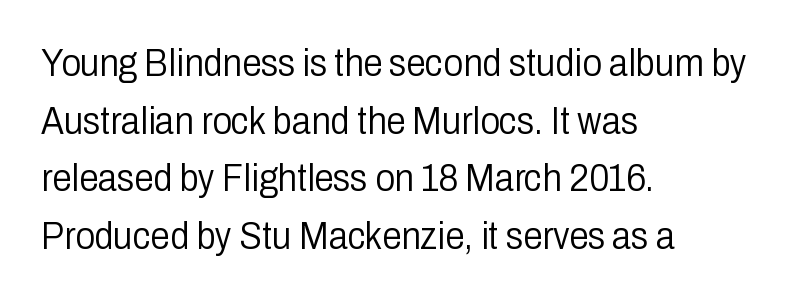
The image shows 39 px light, condensed sans-serif type, upright; set left-aligned, normal line spacing (1.48x), normal letter spacing, not underlined; low stroke contrast and a medium x-height.
